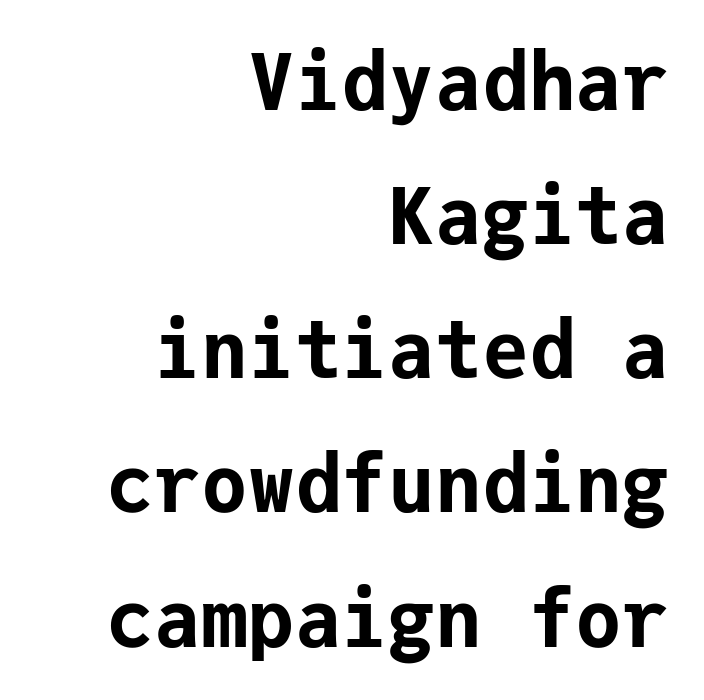
Q: Is the text bold? A: Yes.
Q: Is the text italic (slanted)? A: No, it is upright.
Q: Is the typeface a serif or a sans-serif typeface? A: Sans-serif.
Q: Is the text underlined? A: No.
Q: How is the paragraph aligned? A: Right-aligned.
Q: Is the spacing between letters normal or unusually wide? A: Normal.
Q: Width (condensed, normal, or wide)? A: Normal.
Q: Stroke contrast? A: Low.
Q: x-height? A: Medium.
Q: Monospaced? A: Yes.
